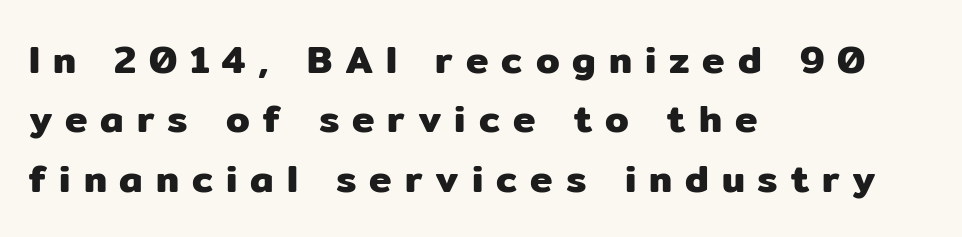
{"serif": "no", "italic": "no", "width": "normal", "stroke_contrast": "low", "x_height": "medium", "monospaced": "no", "underline": "no", "align": "left", "line_spacing": "normal", "line_spacing_ratio": 1.56, "letter_spacing": "wide", "letter_spacing_em": 0.34, "glyph_px": 38}
